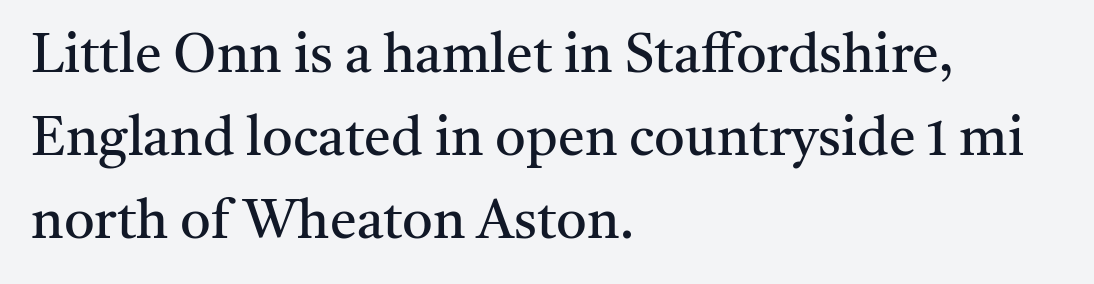
The image shows 54 px regular-weight serif type, upright; set left-aligned, normal line spacing (1.54x), normal letter spacing, not underlined; medium stroke contrast and a medium x-height.
